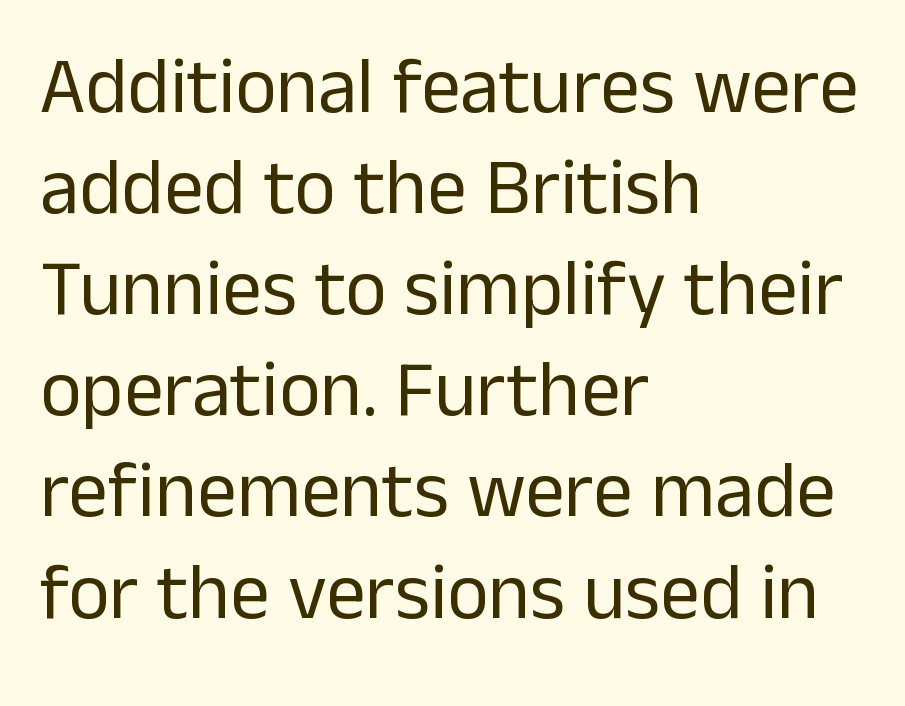
{"serif": "no", "italic": "no", "bold": "no", "weight": "regular", "width": "normal", "stroke_contrast": "low", "x_height": "medium", "monospaced": "no", "underline": "no", "align": "left", "line_spacing": "normal", "line_spacing_ratio": 1.28, "letter_spacing": "normal", "letter_spacing_em": 0.0, "glyph_px": 79}
